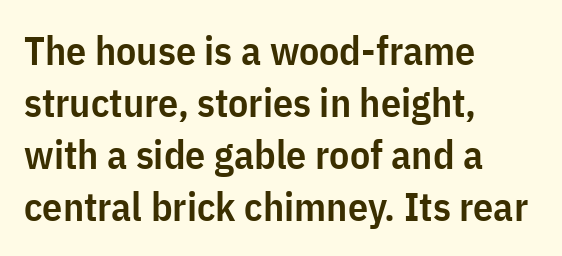
Is this a fixed-width face? No — the glyphs have proportional, varying widths. Tracking here is standard; glyphs follow each other at the usual distance. A semibold gives these letters moderate extra thickness, short of bold. Horizontal bands of white between lines are of average thickness. One-word summary of the alignment: left.
